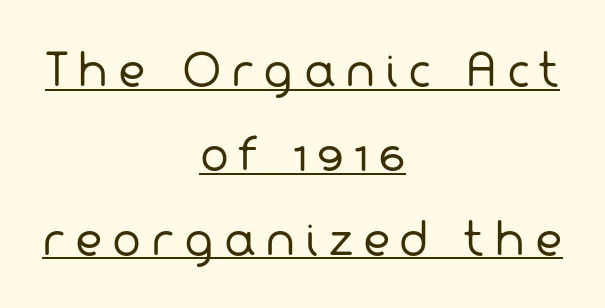
Q: Is the text bold? A: No.
Q: Is the typeface a serif or a sans-serif typeface? A: Sans-serif.
Q: Is the text underlined? A: Yes.
Q: How is the paragraph aligned? A: Centered.
Q: Is the spacing between letters normal or unusually wide? A: Unusually wide.
Q: Is the spacing between lines tight, normal or loose? A: Loose.
Q: Width (condensed, normal, or wide)? A: Normal.
Q: Stroke contrast? A: Low.
Q: x-height? A: Medium.
Q: Monospaced? A: No.
